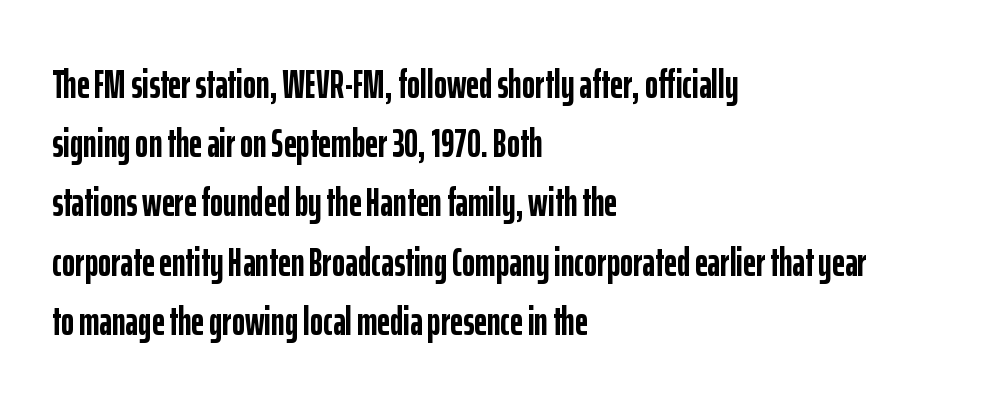
What kind of face is this? One without serifs — a sans. You'd pick this weight for a headline — it's a proper bold. Looks like regular typesetting: each glyph gets only the width it needs. A typesetter would call this zero additional tracking. Is there any slant? The stems are plumb.
